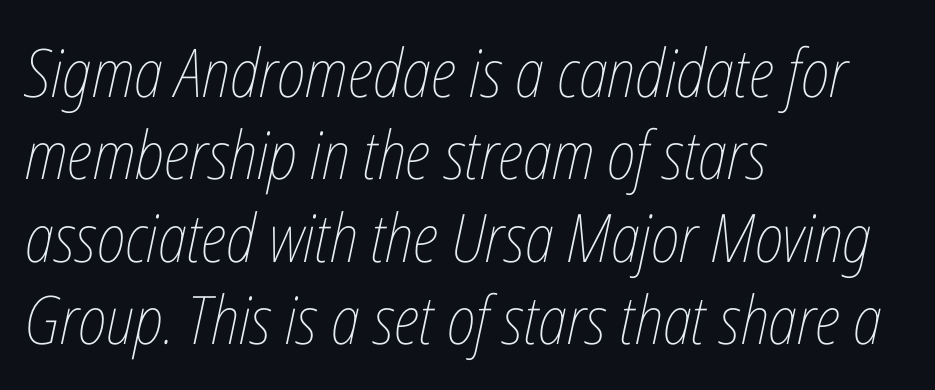
The image shows 67 px thin, condensed type, italic (leaning right); set left-aligned, line spacing 1.23x, normal letter spacing, not underlined; low stroke contrast and a medium x-height.
